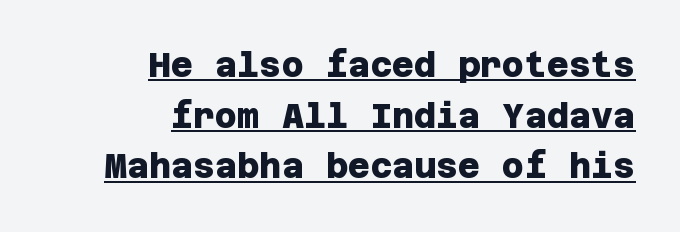
{"serif": "no", "bold": "yes", "weight": "heavy", "width": "normal", "stroke_contrast": "low", "x_height": "large", "underline": "yes", "align": "right", "line_spacing": "normal", "line_spacing_ratio": 1.49, "letter_spacing": "normal", "letter_spacing_em": 0.0, "glyph_px": 34}
